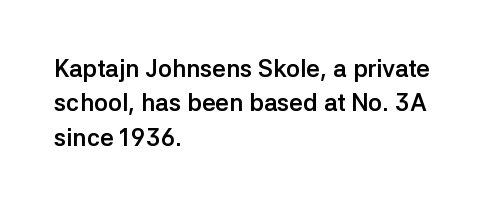
{"italic": "no", "bold": "yes", "underline": "no", "align": "left", "line_spacing": "normal", "line_spacing_ratio": 1.43, "letter_spacing": "normal", "letter_spacing_em": 0.0, "glyph_px": 24}
